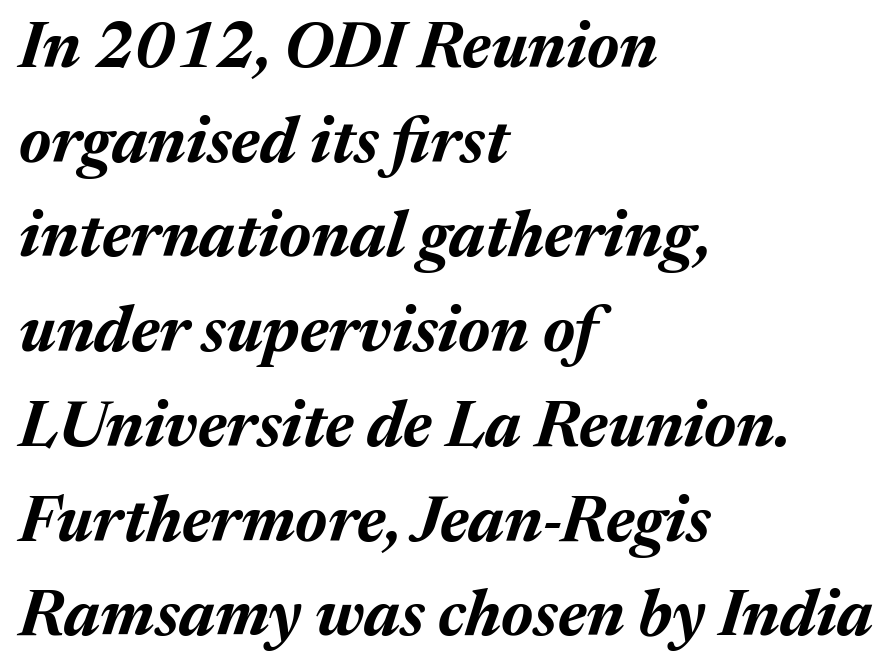
Q: Is the text bold? A: Yes.
Q: Is the text italic (slanted)? A: Yes, it leans right by about 17 degrees.
Q: Is the text underlined? A: No.
Q: How is the paragraph aligned? A: Left-aligned.
Q: Is the spacing between letters normal or unusually wide? A: Normal.
Q: Is the spacing between lines tight, normal or loose? A: Normal.
Q: Width (condensed, normal, or wide)? A: Normal.
Q: Stroke contrast? A: Medium.
Q: x-height? A: Medium.
Q: Monospaced? A: No.
